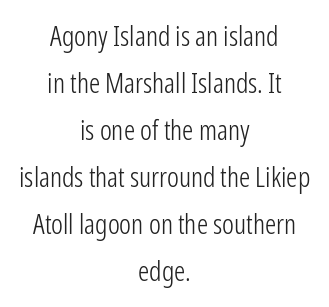
Q: Is the text bold? A: No.
Q: Is the text italic (slanted)? A: No, it is upright.
Q: Is the typeface a serif or a sans-serif typeface? A: Sans-serif.
Q: Is the text underlined? A: No.
Q: How is the paragraph aligned? A: Centered.
Q: Is the spacing between letters normal or unusually wide? A: Normal.
Q: Is the spacing between lines tight, normal or loose? A: Normal.
Q: Width (condensed, normal, or wide)? A: Condensed.
Q: Stroke contrast? A: Low.
Q: x-height? A: Medium.
Q: Monospaced? A: No.
